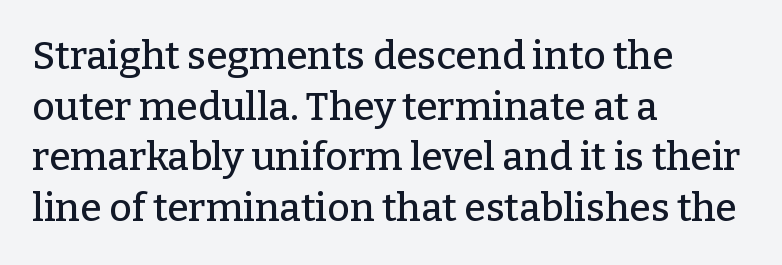
{"serif": "yes", "italic": "no", "width": "normal", "stroke_contrast": "low", "x_height": "medium", "monospaced": "no", "underline": "no", "align": "left", "line_spacing": "normal", "line_spacing_ratio": 1.3, "letter_spacing": "normal", "letter_spacing_em": 0.0, "glyph_px": 39}
